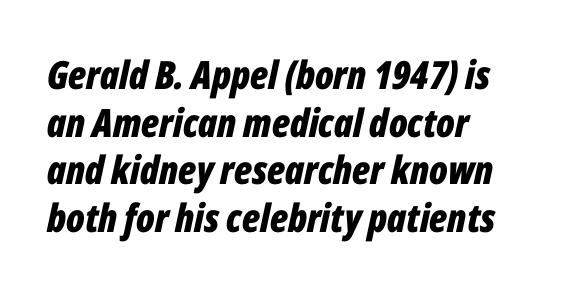
The rendering anchors every line to the left-hand side. Just letters on the line, the space beneath them empty. The rendering uses natural spacing where letterforms have individual widths. Heavy-handed strokes throughout: this text is bold. Each word holds together tightly as a unit, with standard inter-letter gaps. The passage shown leans; its letterforms are oblique.
